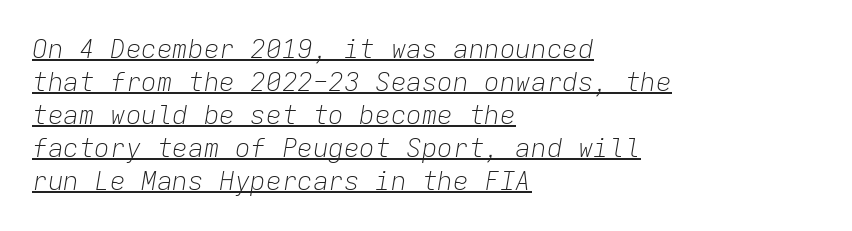
Alignment: flush left. You can tell it's italic because the verticals aren't actually vertical. Normally led — the rows are evenly, conventionally spaced. The cut favours lightness, reaching ordinary text weight at its darkest.
